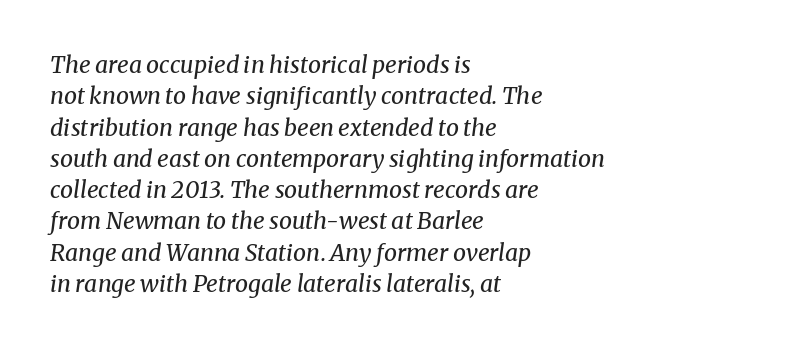
Q: Is the text bold? A: No.
Q: Is the text italic (slanted)? A: Yes, it leans right by about 8 degrees.
Q: Is the text underlined? A: No.
Q: How is the paragraph aligned? A: Left-aligned.
Q: Is the spacing between letters normal or unusually wide? A: Normal.
Q: Is the spacing between lines tight, normal or loose? A: Normal.
